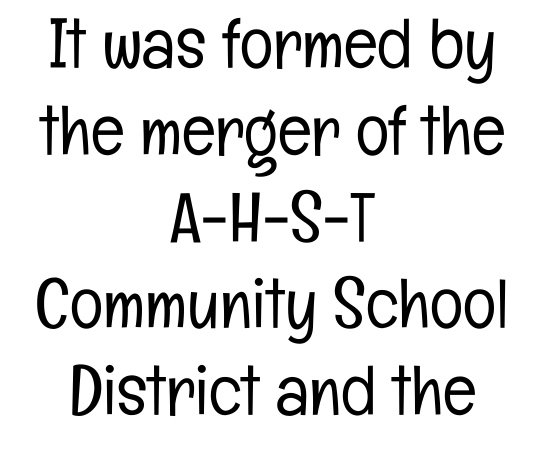
{"serif": "no", "italic": "no", "bold": "no", "weight": "light", "width": "condensed", "stroke_contrast": "low", "x_height": "medium", "monospaced": "no", "underline": "no", "align": "center", "line_spacing_ratio": 1.24, "letter_spacing": "normal", "letter_spacing_em": 0.0, "glyph_px": 70}
